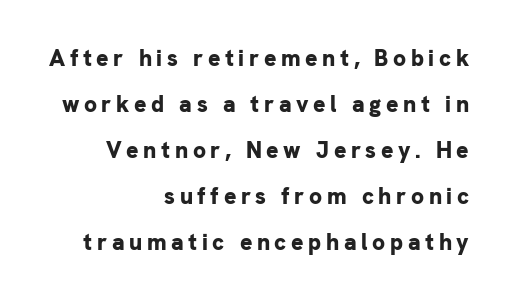
Short and long lines alike share a common ending point at right. Each row of text sits above clean, open space. No italicization has been applied; the sample stays upright. Loosely led — the rows are spread out.
